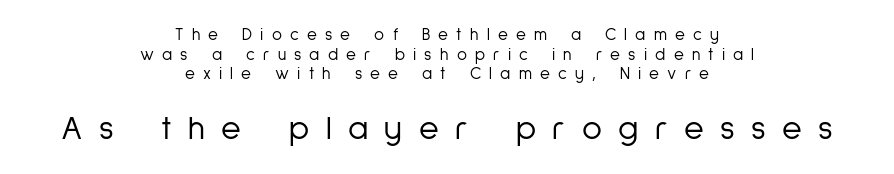
Q: Is the text bold? A: No.
Q: Is the text italic (slanted)? A: No, it is upright.
Q: Is the typeface a serif or a sans-serif typeface? A: Sans-serif.
Q: Is the text underlined? A: No.
Q: How is the paragraph aligned? A: Centered.
Q: Is the spacing between letters normal or unusually wide? A: Unusually wide.
Q: Which block of text is set in a larger size, the first (top) or the second (bottom)? A: The second (bottom) one.
Q: Width (condensed, normal, or wide)? A: Condensed.
Q: Stroke contrast? A: Low.
Q: x-height? A: Medium.
Q: Monospaced? A: No.
